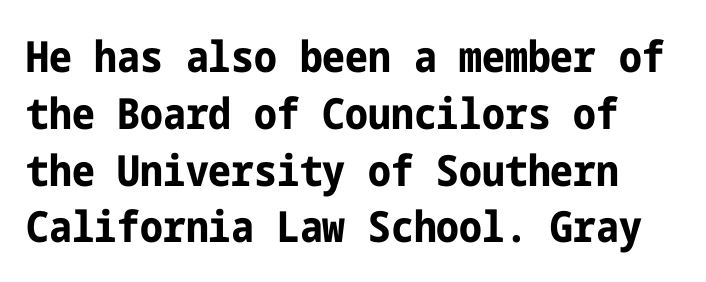
These lines were composed using upright roman letters. Honestly, the letter spacing is just normal — you wouldn't notice it. This is sans-serif lettering, the kind often seen on screens and signage. The typesetting leans heavy: a genuine bold. Leading: standard.
